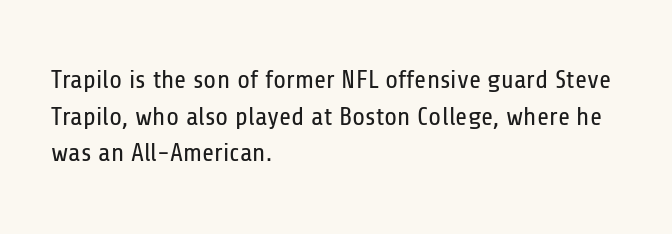
Q: Is the text bold? A: No.
Q: Is the text italic (slanted)? A: No, it is upright.
Q: Is the text underlined? A: No.
Q: How is the paragraph aligned? A: Left-aligned.
Q: Is the spacing between letters normal or unusually wide? A: Normal.
Q: Is the spacing between lines tight, normal or loose? A: Normal.
